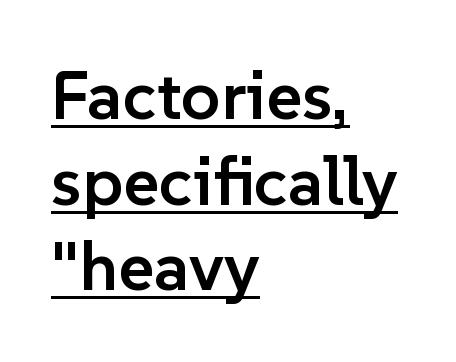
On the weight axis this lands at semibold, roughly 600. Here the designer chose a conventional face with non-uniform glyph widths. You can tell from the bare stems that sans-serif type was used. Underlining? Definitely there.
